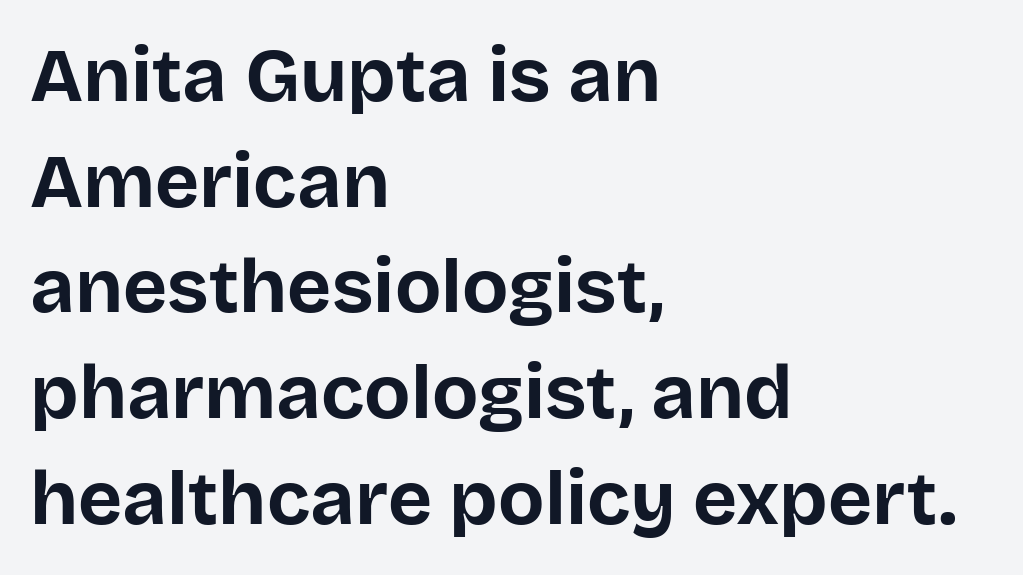
I'd call this a sans setting — the letters go barefoot. Alignment: flush left. You can tell it's not italic because the verticals are truly vertical. The space directly below the letters is spotless. The rendering keeps characters at their native spacing.
